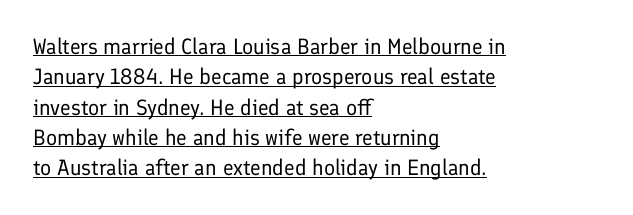
{"italic": "no", "bold": "no", "underline": "yes", "align": "left", "line_spacing": "normal", "line_spacing_ratio": 1.38, "letter_spacing": "normal", "letter_spacing_em": 0.0, "glyph_px": 22}
